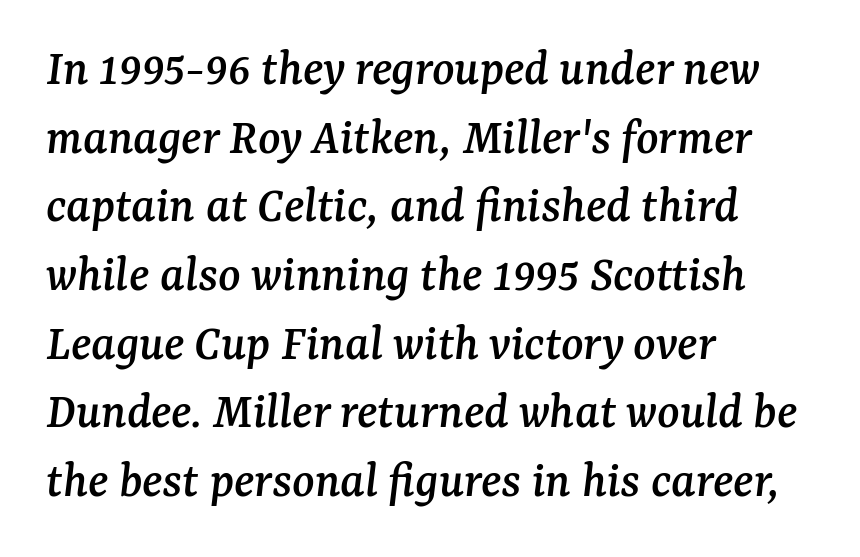
{"serif": "yes", "italic": "yes", "lean": "right", "slant_degrees": 7, "width": "normal", "stroke_contrast": "medium", "x_height": "medium", "monospaced": "no", "underline": "no", "align": "left", "line_spacing": "normal", "line_spacing_ratio": 1.32, "letter_spacing": "normal", "letter_spacing_em": 0.0, "glyph_px": 52}
